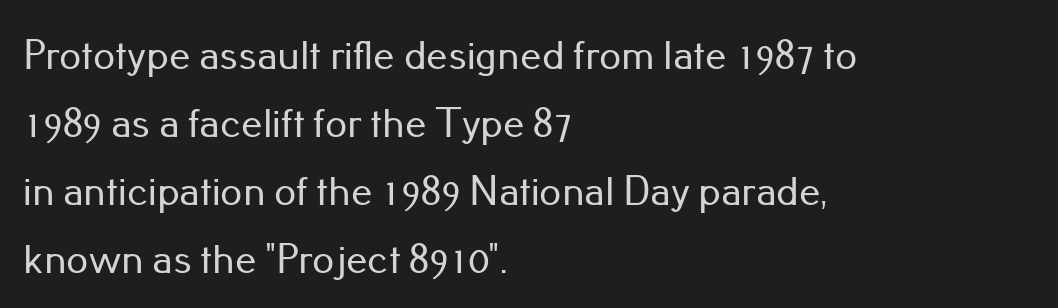
Q: Is the text italic (slanted)? A: No, it is upright.
Q: Is the typeface a serif or a sans-serif typeface? A: Sans-serif.
Q: Is the text underlined? A: No.
Q: How is the paragraph aligned? A: Left-aligned.
Q: Is the spacing between letters normal or unusually wide? A: Normal.
Q: Is the spacing between lines tight, normal or loose? A: Normal.
Q: Width (condensed, normal, or wide)? A: Normal.
Q: Stroke contrast? A: Low.
Q: x-height? A: Small.
Q: Monospaced? A: No.
